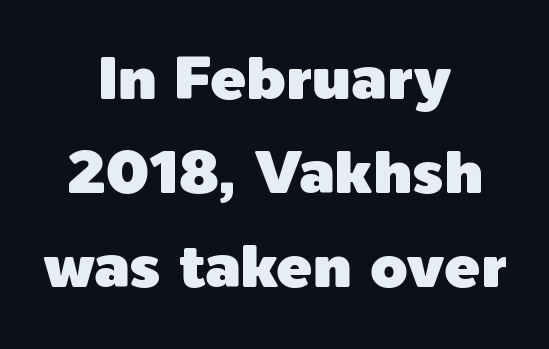
Q: Is the text italic (slanted)? A: No, it is upright.
Q: Is the typeface a serif or a sans-serif typeface? A: Sans-serif.
Q: Is the text underlined? A: No.
Q: How is the paragraph aligned? A: Centered.
Q: Is the spacing between letters normal or unusually wide? A: Normal.
Q: Is the spacing between lines tight, normal or loose? A: Normal.
Q: Width (condensed, normal, or wide)? A: Normal.
Q: x-height? A: Medium.
Q: Monospaced? A: No.
